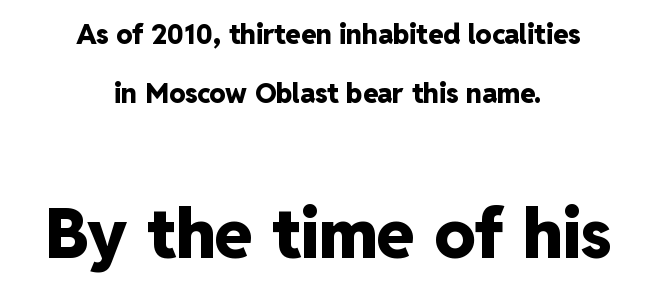
{"serif": "no", "italic": "no", "bold": "yes", "weight": "heavy", "width": "normal", "stroke_contrast": "low", "x_height": "medium", "monospaced": "no", "underline": "no", "align": "center", "line_spacing": "loose", "line_spacing_ratio": 2.2, "letter_spacing": "normal", "letter_spacing_em": 0.0, "larger_block": "second", "size_ratio": 2.52, "glyph_px": 68}
